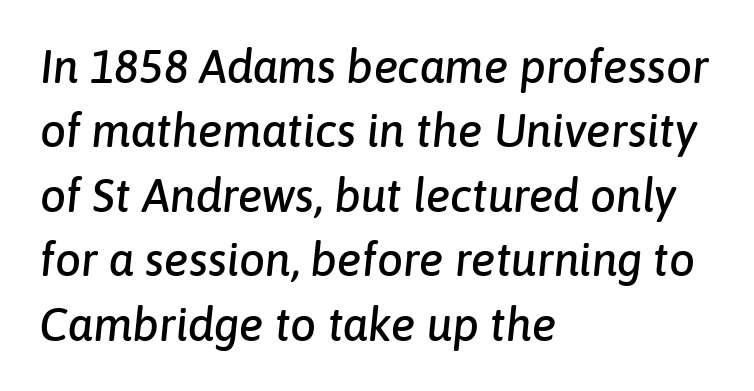
Inter-character spacing is left at the font's built-in metrics. Rule under the text: the space is simply empty. Summary of vertical rhythm: regular, with standard interline spacing. Note the varied advance widths — an 'i' is clearly narrower than an 'm'.
